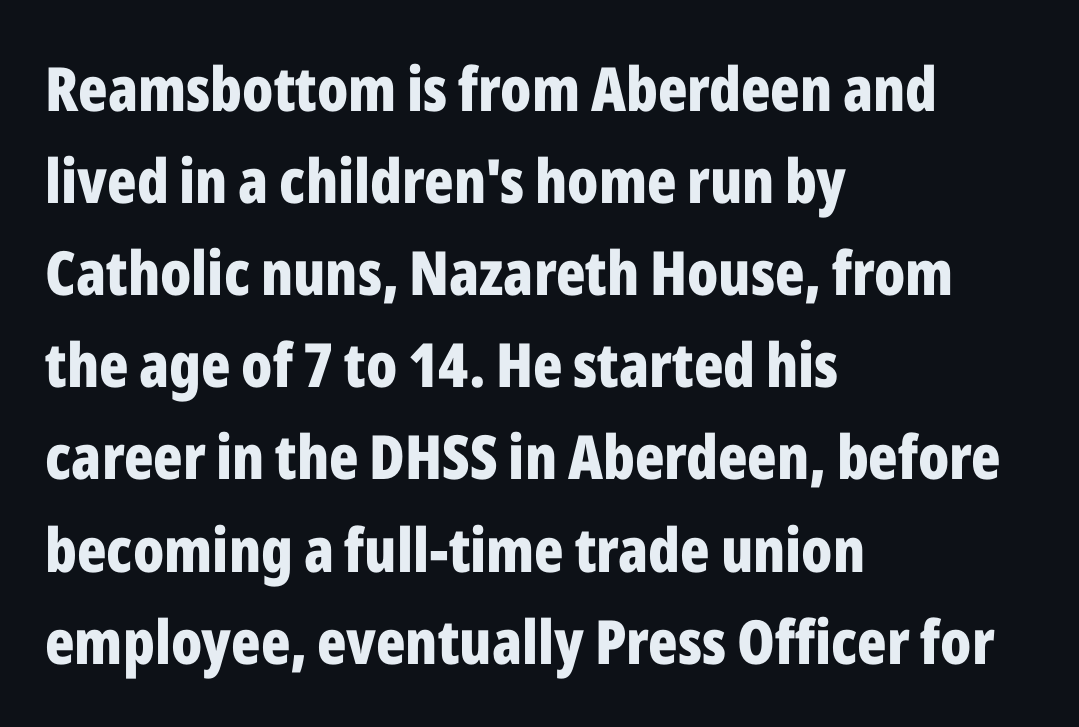
The letters advance in unequal steps, a hallmark of proportional type. Words float on clear page, feet unadorned. This sample uses an upright cut, with every glyph sitting square on the baseline. Stroke thickness is high; the sample reads as a true bold. Note: no serifs on the glyphs. Reading down the column, the eye jumps a familiar distance to each next line.
